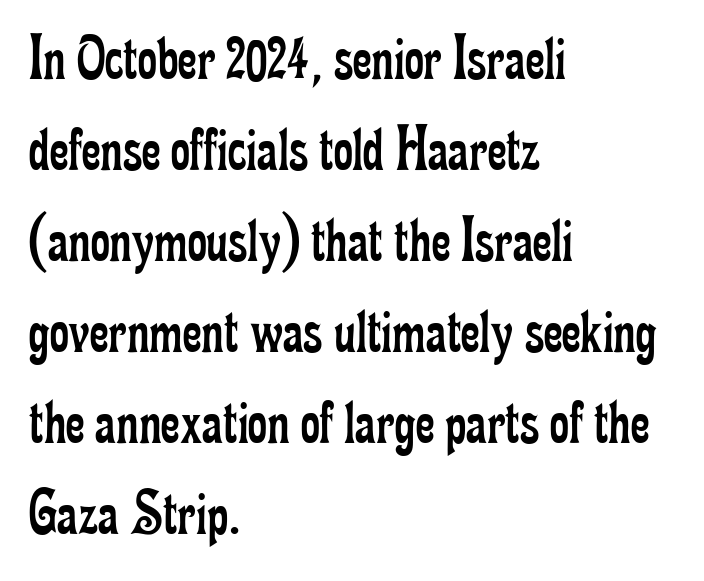
Q: Is the text bold? A: No.
Q: Is the text italic (slanted)? A: No, it is upright.
Q: Is the typeface a serif or a sans-serif typeface? A: Serif.
Q: Is the text underlined? A: No.
Q: How is the paragraph aligned? A: Left-aligned.
Q: Is the spacing between letters normal or unusually wide? A: Normal.
Q: Is the spacing between lines tight, normal or loose? A: Normal.
Q: Width (condensed, normal, or wide)? A: Condensed.
Q: Stroke contrast? A: Low.
Q: x-height? A: Small.
Q: Monospaced? A: No.
